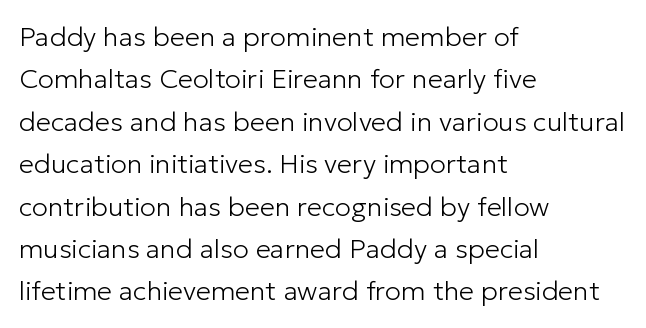
The image shows 27 px text type, upright; set left-aligned, normal line spacing (1.57x), normal letter spacing, not underlined.
